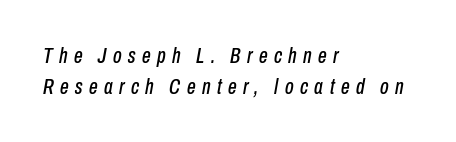
Every character sits at an angle, as italics do. If you drew a ruler down the left edge, every line would touch it. Is the letter spacing exaggerated? Yes — the characters are pushed far apart. Successive baselines arrive at the customary interval. No word sits above an underline.
